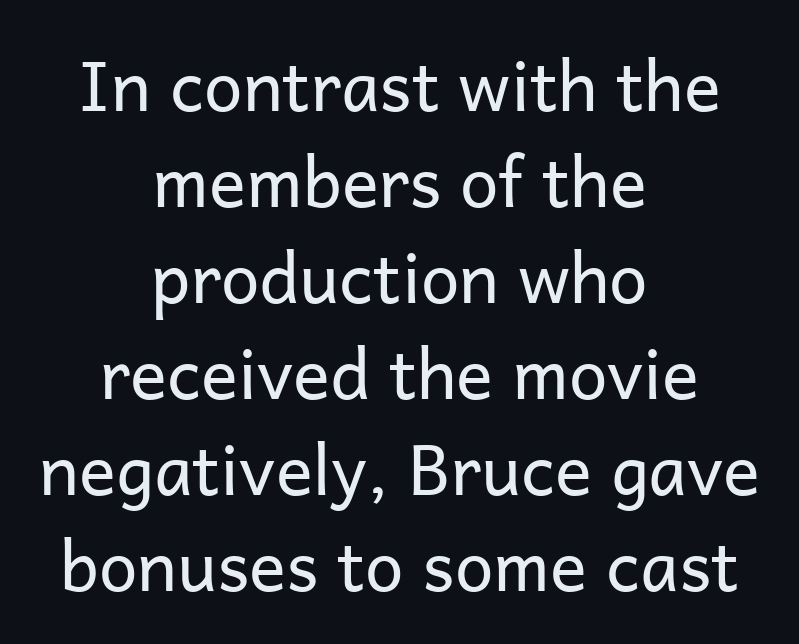
Q: Is the text bold? A: No.
Q: Is the text italic (slanted)? A: No, it is upright.
Q: Is the typeface a serif or a sans-serif typeface? A: Sans-serif.
Q: Is the text underlined? A: No.
Q: How is the paragraph aligned? A: Centered.
Q: Is the spacing between letters normal or unusually wide? A: Normal.
Q: Is the spacing between lines tight, normal or loose? A: Normal.
Q: Width (condensed, normal, or wide)? A: Normal.
Q: Stroke contrast? A: Low.
Q: x-height? A: Medium.
Q: Monospaced? A: No.
